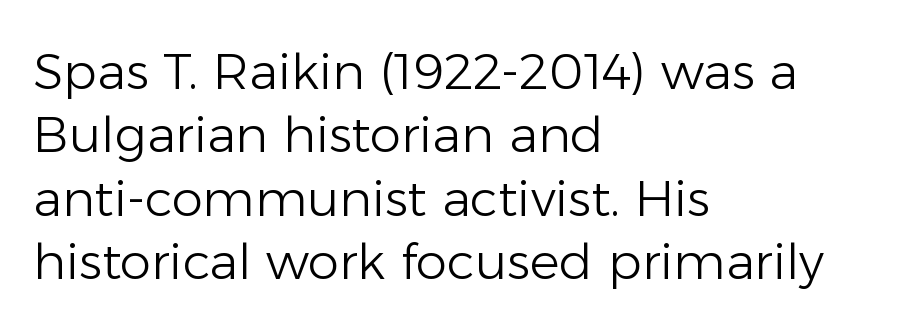
Q: Is the text bold? A: No.
Q: Is the text italic (slanted)? A: No, it is upright.
Q: Is the typeface a serif or a sans-serif typeface? A: Sans-serif.
Q: Is the text underlined? A: No.
Q: How is the paragraph aligned? A: Left-aligned.
Q: Is the spacing between letters normal or unusually wide? A: Normal.
Q: Is the spacing between lines tight, normal or loose? A: Normal.
Q: Width (condensed, normal, or wide)? A: Normal.
Q: Stroke contrast? A: Low.
Q: x-height? A: Medium.
Q: Monospaced? A: No.
